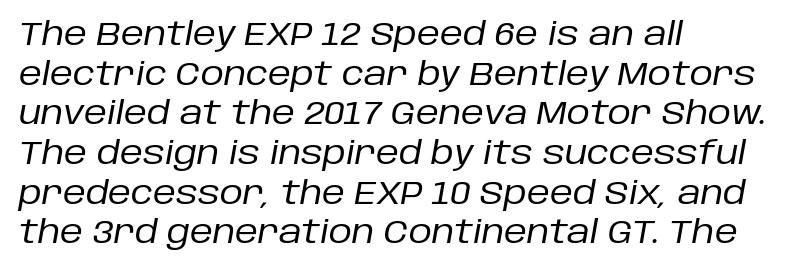
{"italic": "yes", "lean": "right", "slant_degrees": 10, "bold": "no", "weight": "regular", "width": "normal", "stroke_contrast": "low", "x_height": "large", "monospaced": "no", "underline": "no", "align": "left", "line_spacing_ratio": 1.24, "letter_spacing": "normal", "letter_spacing_em": 0.0, "glyph_px": 32}
